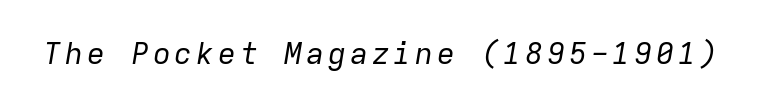
Q: Is the text bold? A: No.
Q: Is the text italic (slanted)? A: Yes, it leans right by about 9 degrees.
Q: Is the text underlined? A: No.
Q: Width (condensed, normal, or wide)? A: Normal.
Q: Stroke contrast? A: Low.
Q: x-height? A: Medium.
Q: Monospaced? A: Yes.
